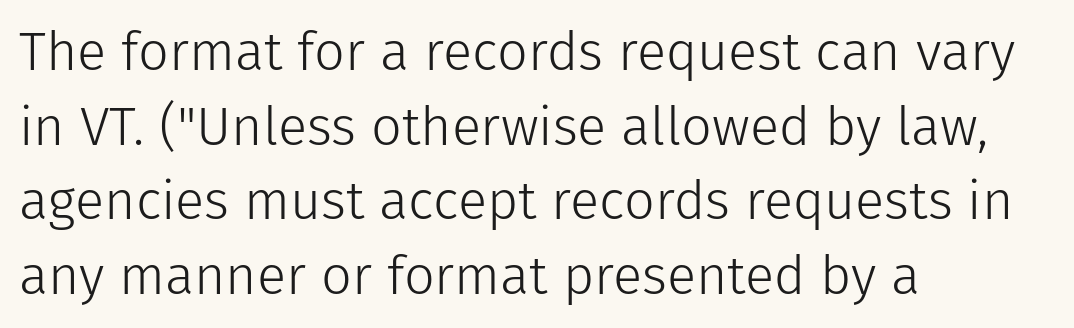
The image shows 54 px light sans-serif type, upright; set left-aligned, normal line spacing (1.38x), normal letter spacing, not underlined; low stroke contrast and a medium x-height.
